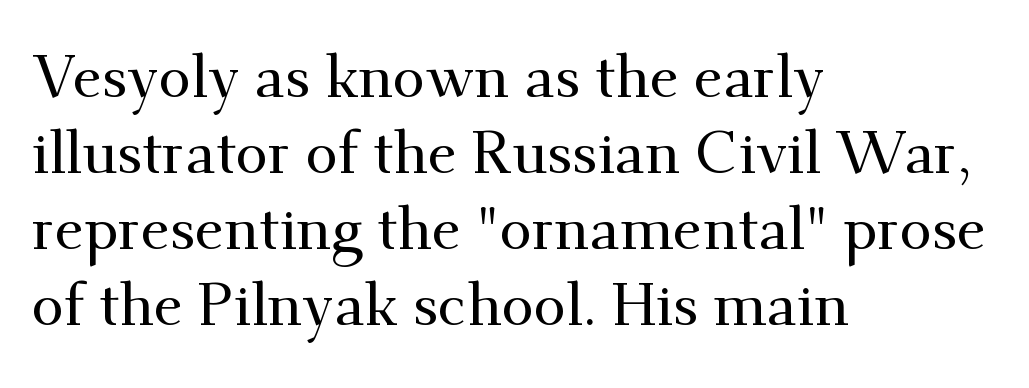
The letters sit at their default tracking, neither squeezed nor spread. These lines are rendered in a variable-pitch font. Lines of text with bare space underneath. Compared with a centered layout, this one pins lines to the left instead. Honestly, the row spacing looks completely unremarkable.
